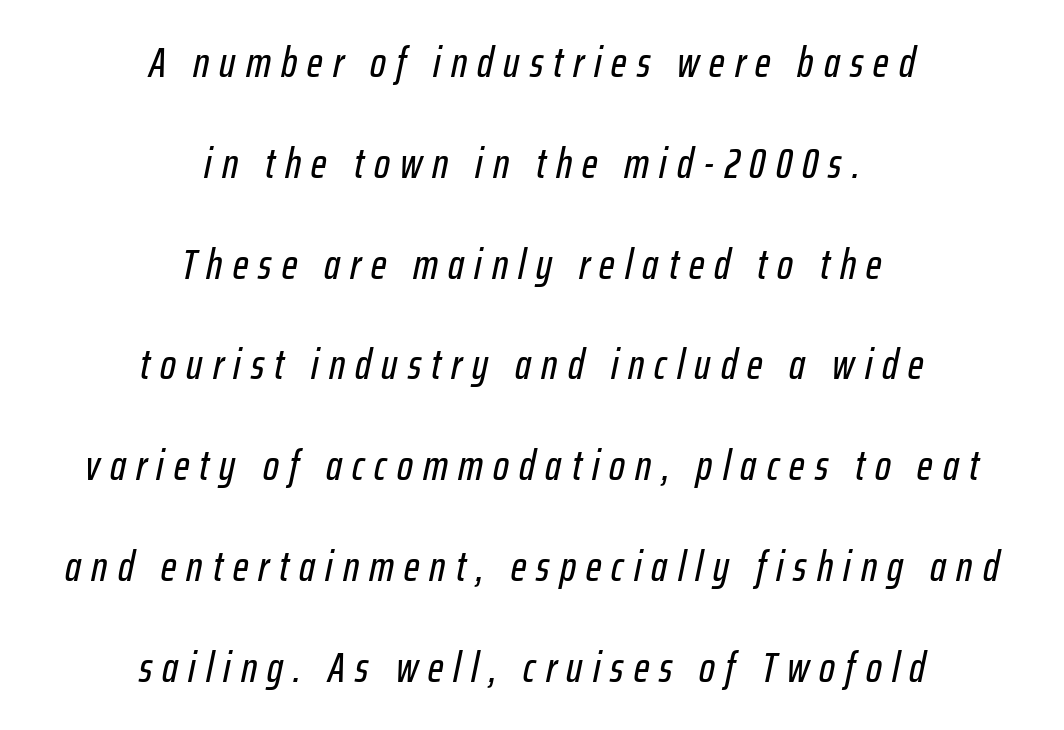
Q: Is the text italic (slanted)? A: Yes, it leans right by about 12 degrees.
Q: Is the text underlined? A: No.
Q: How is the paragraph aligned? A: Centered.
Q: Is the spacing between letters normal or unusually wide? A: Unusually wide.
Q: Is the spacing between lines tight, normal or loose? A: Loose.
Q: Width (condensed, normal, or wide)? A: Condensed.
Q: Stroke contrast? A: Low.
Q: x-height? A: Medium.
Q: Monospaced? A: No.
